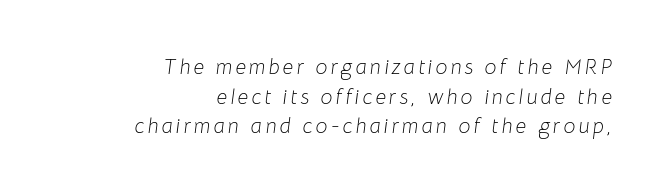
Q: Is the text bold? A: No.
Q: Is the text italic (slanted)? A: Yes, it leans right by about 8 degrees.
Q: Is the text underlined? A: No.
Q: How is the paragraph aligned? A: Right-aligned.
Q: Is the spacing between lines tight, normal or loose? A: Normal.
